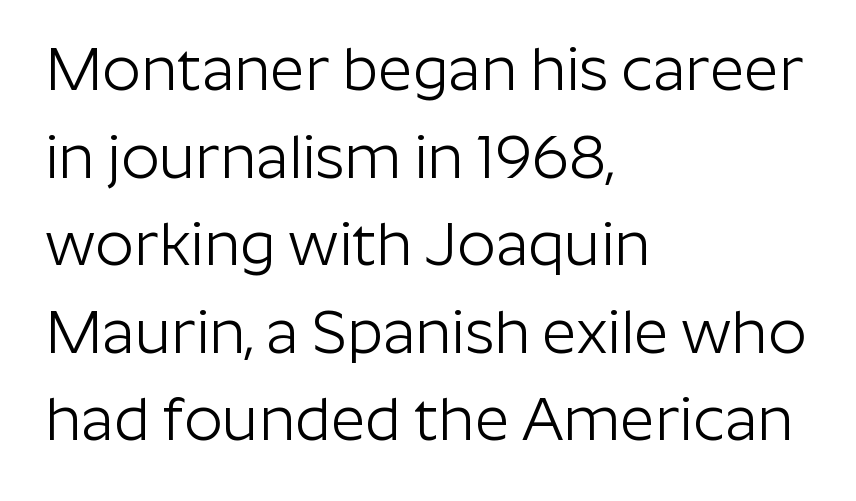
Compared with typical body copy, the letter spacing here is the same. Posture: upright roman. These lines are composed in type without serifs. The words here are not underlined.
